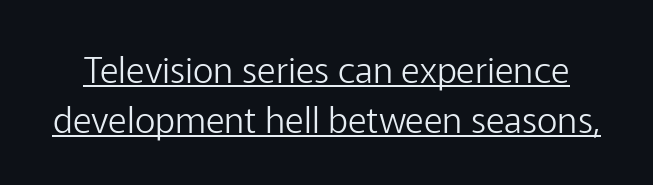
The image shows 36 px light sans-serif type, upright; set normal line spacing (1.38x), normal letter spacing, underlined; low stroke contrast and a medium x-height.
